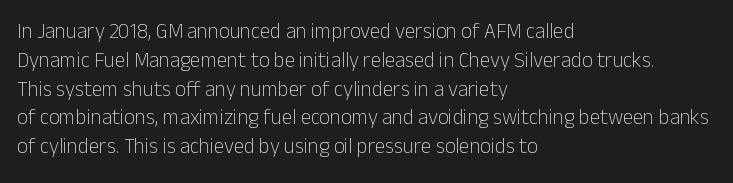
Q: Is the text bold? A: No.
Q: Is the text italic (slanted)? A: No, it is upright.
Q: Is the text underlined? A: No.
Q: How is the paragraph aligned? A: Left-aligned.
Q: Is the spacing between letters normal or unusually wide? A: Normal.
Q: Is the spacing between lines tight, normal or loose? A: Normal.
